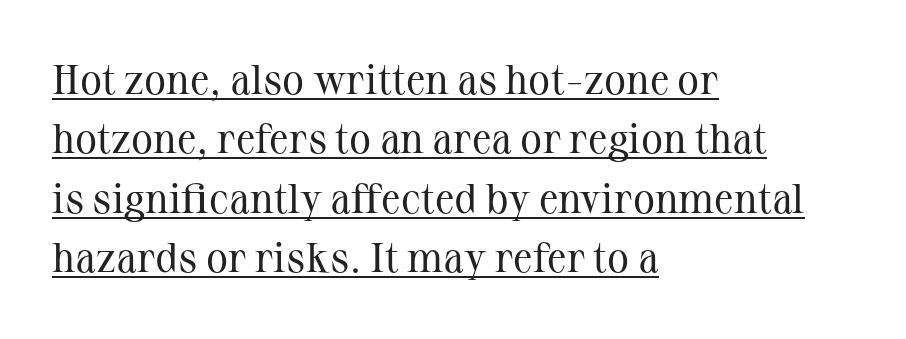
{"serif": "yes", "italic": "no", "bold": "no", "weight": "regular", "width": "normal", "stroke_contrast": "medium", "x_height": "medium", "monospaced": "no", "underline": "yes", "align": "left", "line_spacing": "normal", "line_spacing_ratio": 1.45, "letter_spacing": "normal", "letter_spacing_em": 0.0, "glyph_px": 41}
